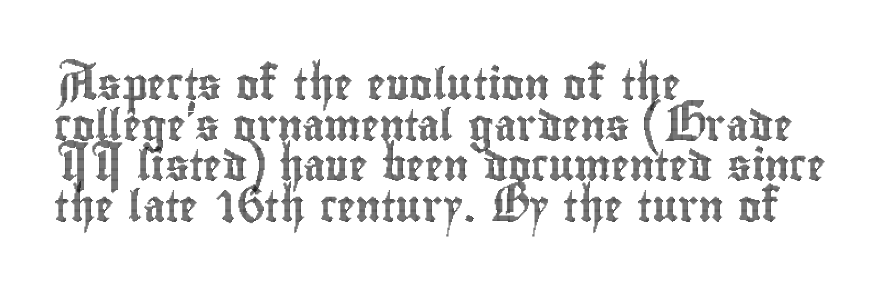
Line spacing here is normal. The type sits square on the baseline with zero lean. Caption: standard tracking, unaltered. Visually the block forms a straight wall on the left and a jagged coastline on the right.
